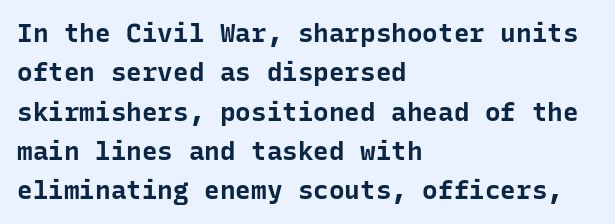
The image shows 26 px bold type, upright; set left-aligned, normal line spacing (1.51x), normal letter spacing, not underlined.
